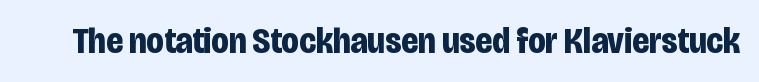
This rendering leaves character spacing at its baseline value. No word sits above an underline. Ordinary non-slanted type is in use. A typesetter would call this proportional, since set widths differ per character. Thick stems and heavy bowls — unmistakably bold.
